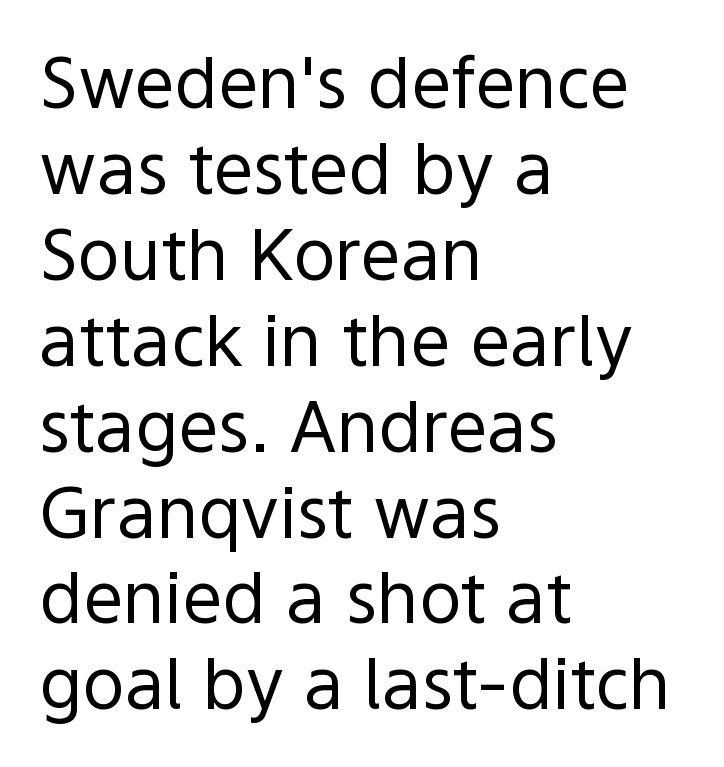
The strip under each line holds only bare page. All the whitespace from short lines collects on the right. Is this a heavy cut? Hardly; it is regular or lighter. The face used here is proportionally spaced, like ordinary book or web type. Nope, no serifs anywhere on these letters. Tall strokes in this sample are plumb rather than angled.
